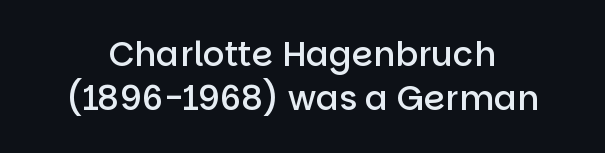
Q: Is the text bold? A: Semi-bold.
Q: Is the text italic (slanted)? A: No, it is upright.
Q: Is the typeface a serif or a sans-serif typeface? A: Sans-serif.
Q: Is the text underlined? A: No.
Q: Is the spacing between letters normal or unusually wide? A: Normal.
Q: Is the spacing between lines tight, normal or loose? A: Normal.
Q: Width (condensed, normal, or wide)? A: Normal.
Q: Stroke contrast? A: Low.
Q: x-height? A: Large.
Q: Monospaced? A: No.
